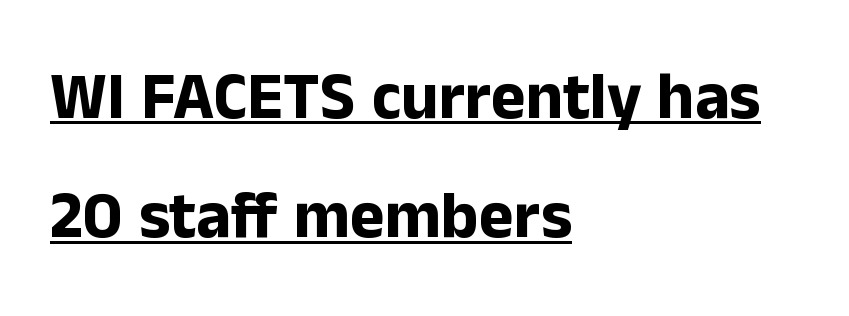
{"serif": "no", "italic": "no", "bold": "yes", "weight": "bold", "width": "normal", "stroke_contrast": "low", "x_height": "medium", "monospaced": "no", "underline": "yes", "align": "left", "line_spacing_ratio": 1.81, "letter_spacing": "normal", "letter_spacing_em": 0.0, "glyph_px": 66}
